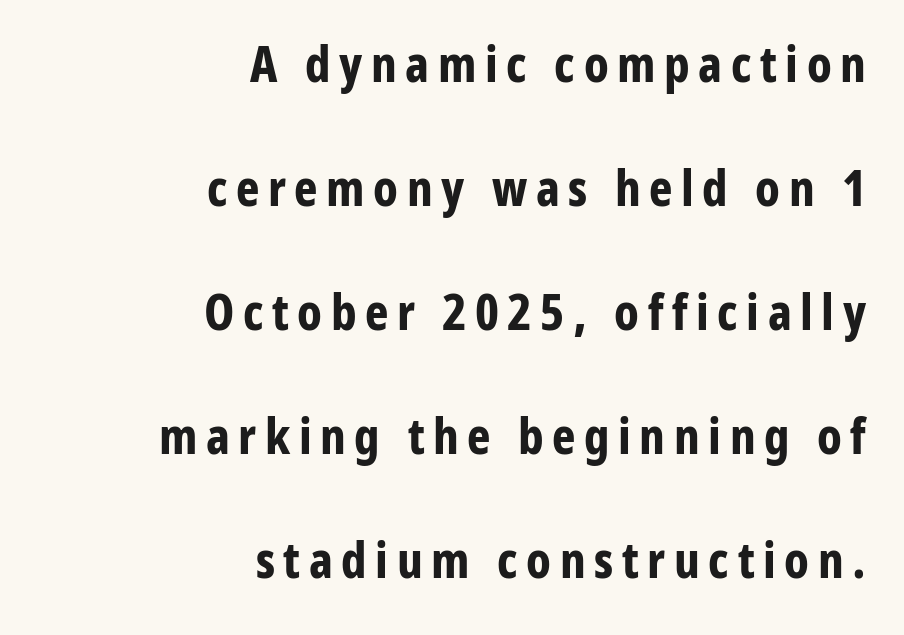
{"serif": "no", "italic": "no", "bold": "yes", "weight": "bold", "width": "condensed", "stroke_contrast": "low", "x_height": "medium", "monospaced": "no", "underline": "no", "align": "right", "line_spacing": "loose", "line_spacing_ratio": 2.48, "glyph_px": 50}
